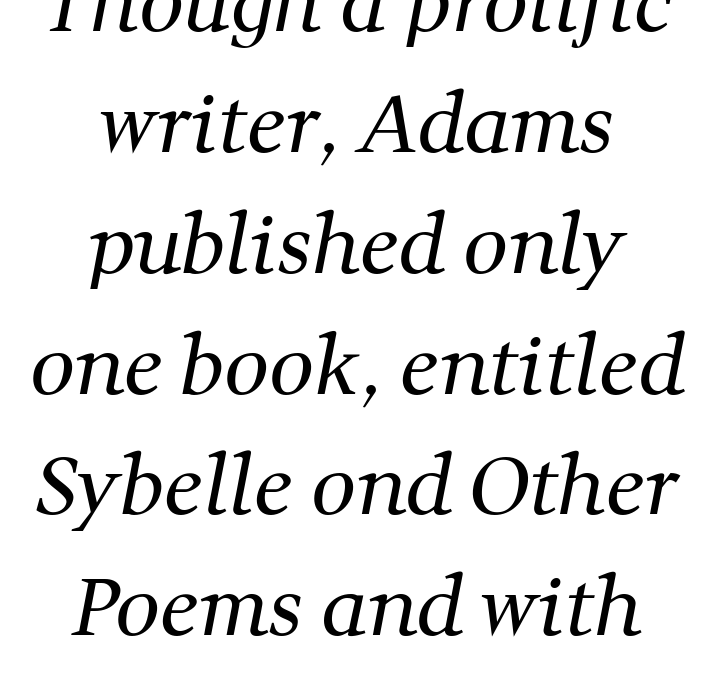
The image shows 79 px regular-weight serif type; set centered, normal line spacing (1.53x), normal letter spacing, not underlined; medium stroke contrast and a medium x-height.
